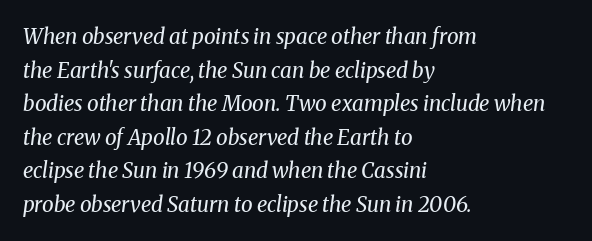
{"italic": "yes", "lean": "right", "slant_degrees": 8, "bold": "no", "underline": "no", "align": "left", "line_spacing": "normal", "line_spacing_ratio": 1.6, "letter_spacing": "normal", "letter_spacing_em": 0.0, "glyph_px": 21}
